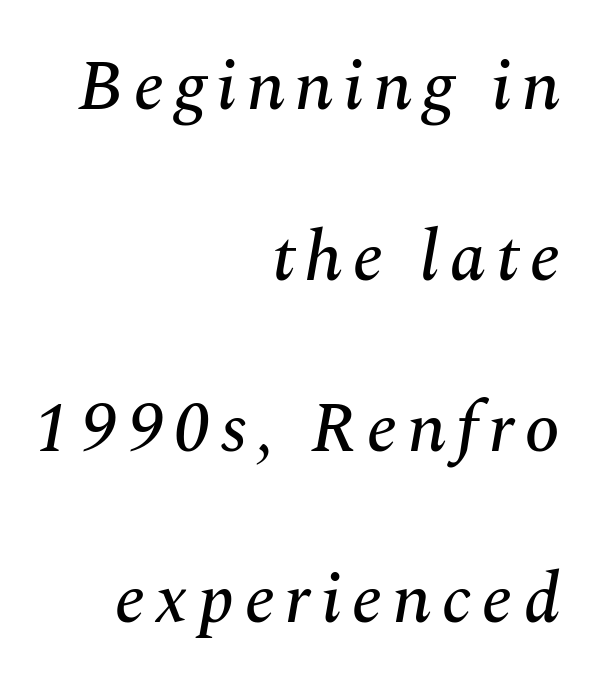
{"serif": "yes", "italic": "yes", "lean": "right", "slant_degrees": 10, "width": "normal", "stroke_contrast": "medium", "x_height": "medium", "monospaced": "no", "underline": "no", "align": "right", "line_spacing": "loose", "line_spacing_ratio": 2.41, "glyph_px": 71}
